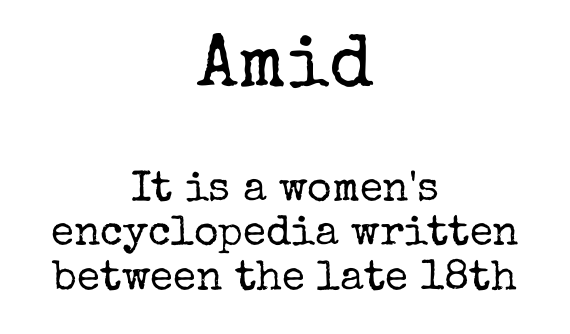
{"serif": "yes", "italic": "no", "bold": "no", "weight": "regular", "width": "normal", "stroke_contrast": "low", "x_height": "medium", "monospaced": "no", "underline": "no", "align": "center", "line_spacing": "tight", "line_spacing_ratio": 1.06, "letter_spacing": "normal", "letter_spacing_em": 0.0, "larger_block": "first", "size_ratio": 1.76, "glyph_px": 74}
